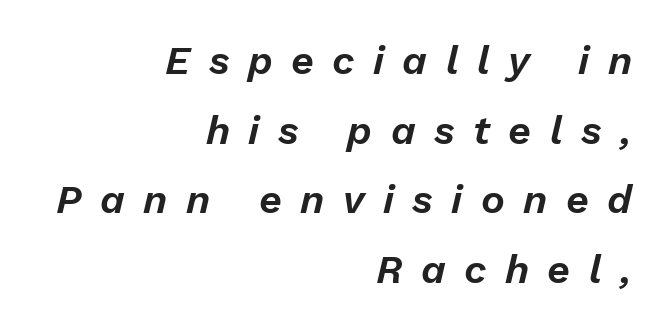
Q: Is the text italic (slanted)? A: Yes, it leans right by about 13 degrees.
Q: Is the text underlined? A: No.
Q: How is the paragraph aligned? A: Right-aligned.
Q: Is the spacing between letters normal or unusually wide? A: Unusually wide.
Q: Width (condensed, normal, or wide)? A: Normal.
Q: Stroke contrast? A: Low.
Q: x-height? A: Medium.
Q: Monospaced? A: No.
